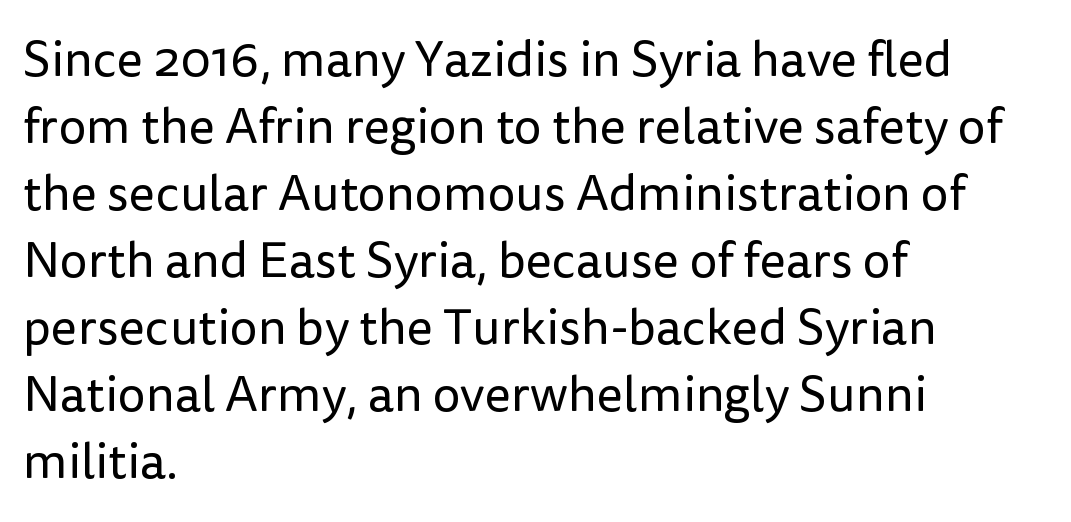
{"serif": "no", "italic": "no", "bold": "no", "weight": "regular", "width": "normal", "stroke_contrast": "low", "x_height": "medium", "monospaced": "no", "underline": "no", "align": "left", "line_spacing": "normal", "line_spacing_ratio": 1.34, "letter_spacing": "normal", "letter_spacing_em": 0.0, "glyph_px": 50}
